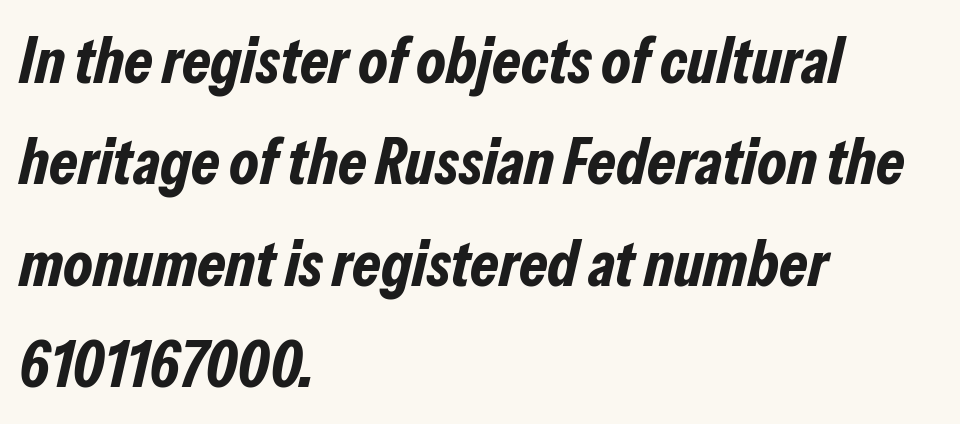
Q: Is the text bold? A: Yes.
Q: Is the text italic (slanted)? A: Yes, it leans right by about 13 degrees.
Q: Is the text underlined? A: No.
Q: How is the paragraph aligned? A: Left-aligned.
Q: Is the spacing between letters normal or unusually wide? A: Normal.
Q: Is the spacing between lines tight, normal or loose? A: Normal.
Q: Width (condensed, normal, or wide)? A: Condensed.
Q: Stroke contrast? A: Low.
Q: x-height? A: Medium.
Q: Monospaced? A: No.
